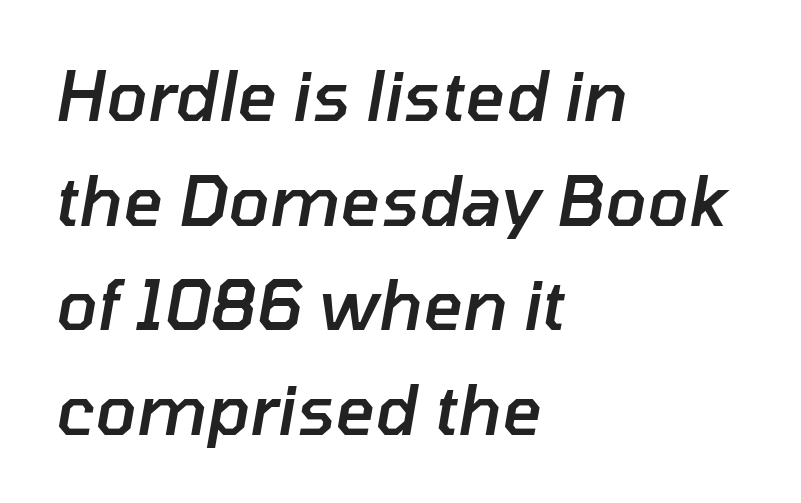
Q: Is the text bold? A: Semi-bold.
Q: Is the text italic (slanted)? A: Yes, it leans right by about 10 degrees.
Q: Is the text underlined? A: No.
Q: How is the paragraph aligned? A: Left-aligned.
Q: Is the spacing between letters normal or unusually wide? A: Normal.
Q: Is the spacing between lines tight, normal or loose? A: Normal.
Q: Width (condensed, normal, or wide)? A: Normal.
Q: Stroke contrast? A: Low.
Q: x-height? A: Medium.
Q: Monospaced? A: No.
